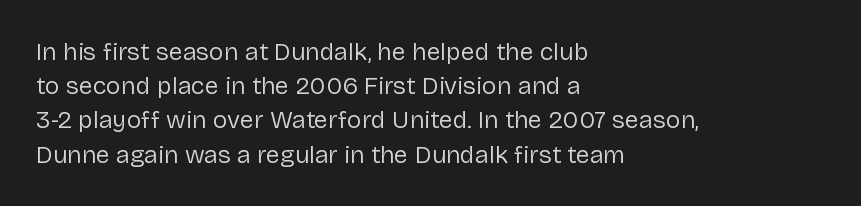
The area under the type is left untouched. A roman cut, with each character standing at attention. Observe the ordinary spacing: letters are neighbours, not strangers. Notice how the passage keeps a crisp vertical edge on the left only.
